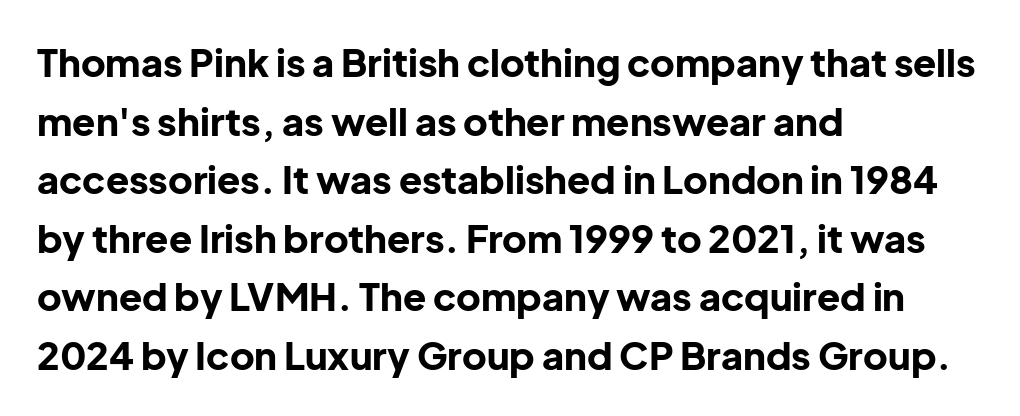
Is there much room between lines? A standard amount, neither cramped nor airy. The letterforms sit shoulder to shoulder at normal distance. The zone under the glyphs is completely vacant. When letters stand straight like this, we call the style roman or upright. Heft: maximum for text — a bold.
